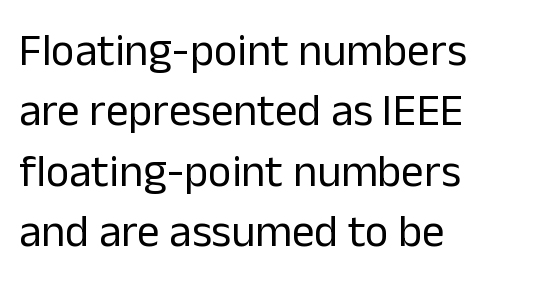
Underlining? Definitely not there. Stems and bowls with no extra thickness — not bold. Is the letter spacing exaggerated? No — it looks like the ordinary default. Type style note: lacks serifs. Horizontally, the lines are justified to the leading edge only.
